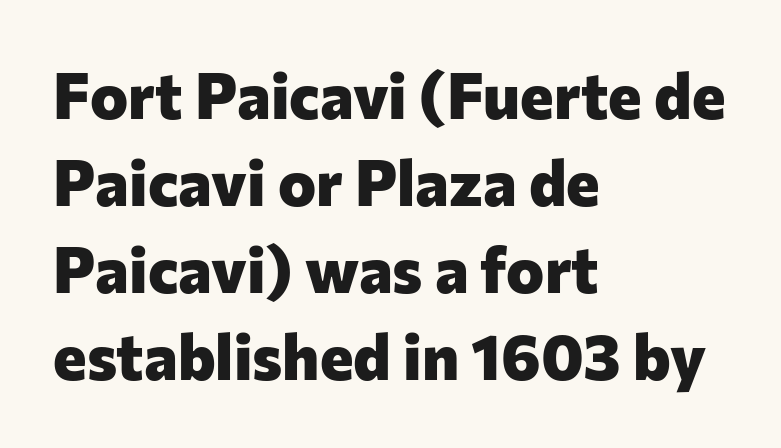
{"serif": "no", "italic": "no", "bold": "yes", "weight": "heavy", "width": "normal", "stroke_contrast": "low", "x_height": "medium", "monospaced": "no", "underline": "no", "align": "left", "line_spacing": "normal", "line_spacing_ratio": 1.36, "letter_spacing": "normal", "letter_spacing_em": 0.0, "glyph_px": 64}
